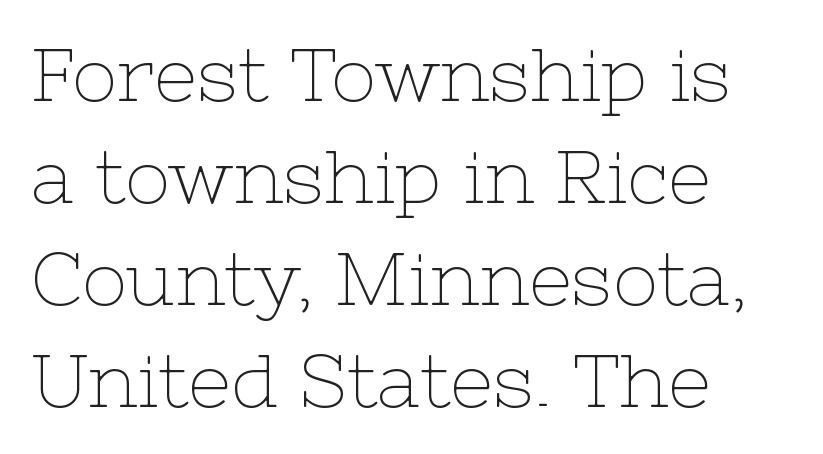
The lettering holds an erect, upright posture throughout. Line spacing here is normal. The rendering uses natural spacing where letterforms have individual widths. The words here are not underlined. Does the copy run flush right? No — it runs flush left. The strokes are not fattened; the text isn't bold.
